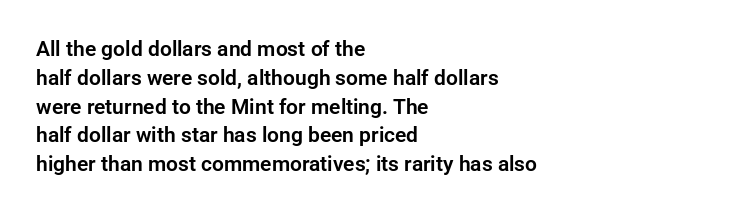
{"italic": "no", "underline": "no", "align": "left", "line_spacing": "normal", "line_spacing_ratio": 1.37, "letter_spacing": "normal", "letter_spacing_em": 0.0, "glyph_px": 21}
